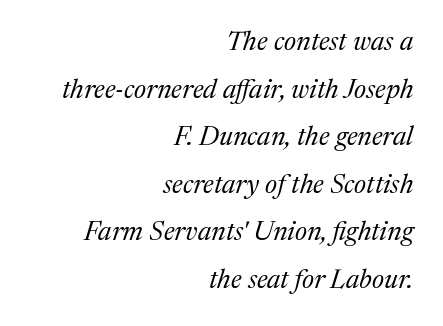
Does the lettering tilt? It does — this is italic. Where is the straight margin? On the right. Descenders are the only things crossing below the line. The weight tops out at a normal text grade.
